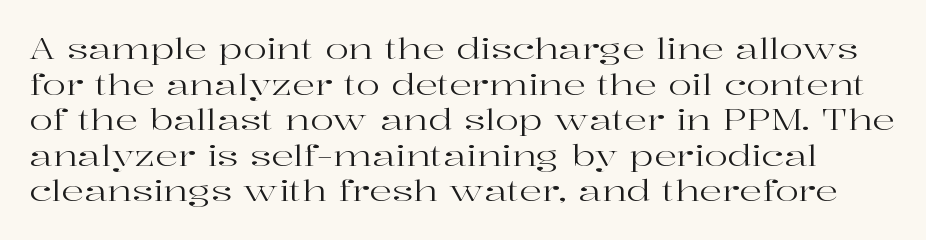
One glance says typical: line gaps are just what's usual. Letterform terminals end in serifs throughout the passage. Heft: none added — not bold. A typesetter would call this proportional, since set widths differ per character. The tracking reads as untouched default to a designer's eye.
